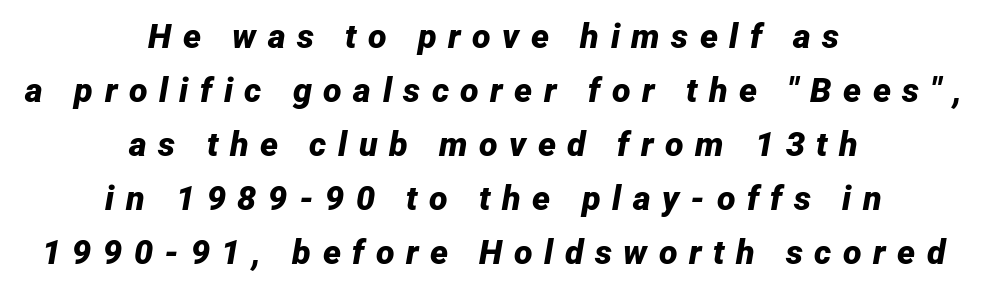
{"italic": "yes", "lean": "right", "slant_degrees": 12, "bold": "yes", "weight": "bold", "width": "normal", "stroke_contrast": "low", "x_height": "medium", "monospaced": "no", "underline": "no", "align": "center", "line_spacing": "normal", "line_spacing_ratio": 1.59, "letter_spacing": "wide", "letter_spacing_em": 0.34, "glyph_px": 34}
